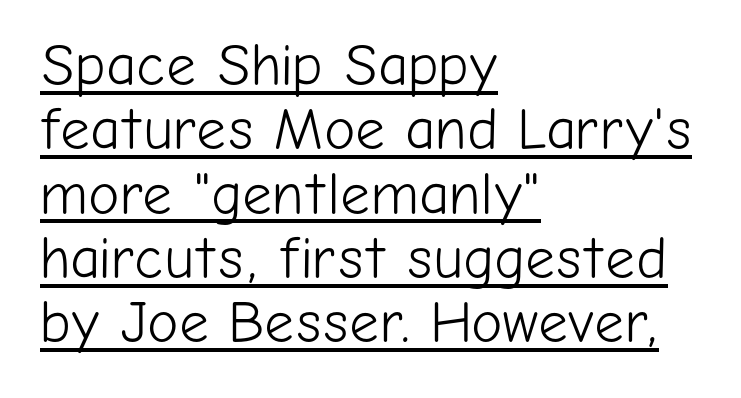
{"serif": "no", "italic": "no", "bold": "no", "weight": "light", "width": "normal", "stroke_contrast": "low", "x_height": "medium", "monospaced": "no", "underline": "yes", "align": "left", "line_spacing": "tight", "line_spacing_ratio": 1.09, "letter_spacing": "normal", "letter_spacing_em": 0.0, "glyph_px": 59}
